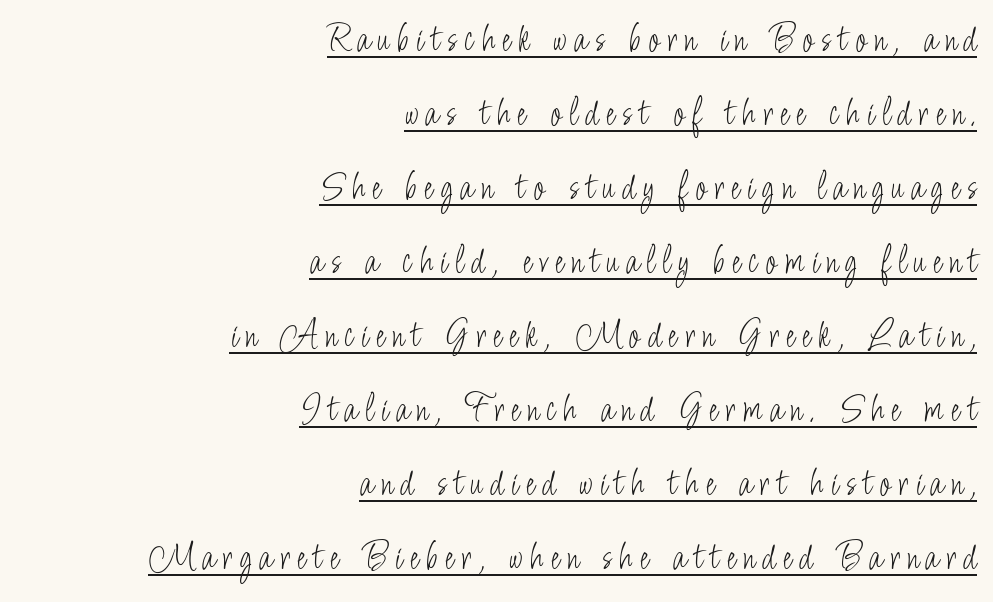
Q: Is the text bold? A: No.
Q: Is the text italic (slanted)? A: Yes.
Q: Is the typeface a serif or a sans-serif typeface? A: Sans-serif.
Q: Is the text underlined? A: Yes.
Q: How is the paragraph aligned? A: Right-aligned.
Q: Width (condensed, normal, or wide)? A: Condensed.
Q: Stroke contrast? A: Low.
Q: x-height? A: Small.
Q: Monospaced? A: No.
